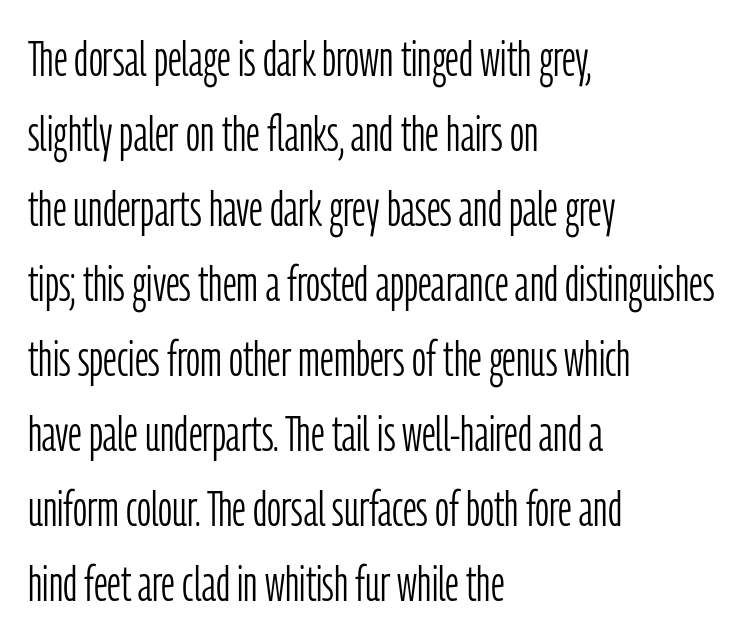
The image shows 49 px light, condensed sans-serif type, upright; set left-aligned, normal line spacing (1.53x), normal letter spacing, not underlined; low stroke contrast and a medium x-height.
